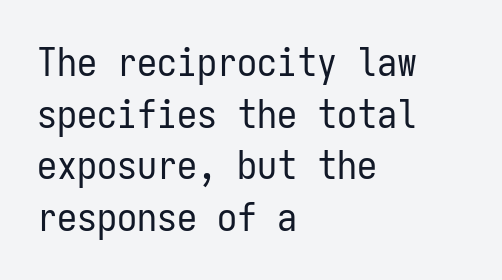
Check the space under the baseline: it is left empty. This is roman type, the default non-slanted kind. Fixed-width glyphs throughout — classic coding-font behaviour. Every row of glyphs begins at an identical x-position on the left. Font category for this specimen: sans-serif.
